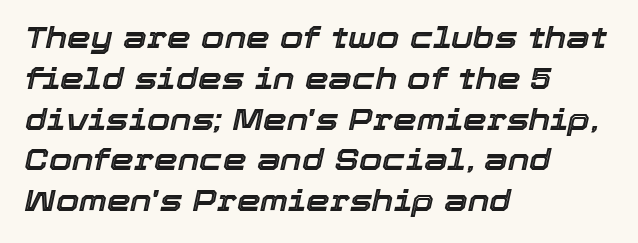
Q: Is the text italic (slanted)? A: Yes, it leans right by about 12 degrees.
Q: Is the text underlined? A: No.
Q: How is the paragraph aligned? A: Left-aligned.
Q: Is the spacing between letters normal or unusually wide? A: Normal.
Q: Is the spacing between lines tight, normal or loose? A: Normal.
Q: Width (condensed, normal, or wide)? A: Normal.
Q: x-height? A: Medium.
Q: Monospaced? A: No.
